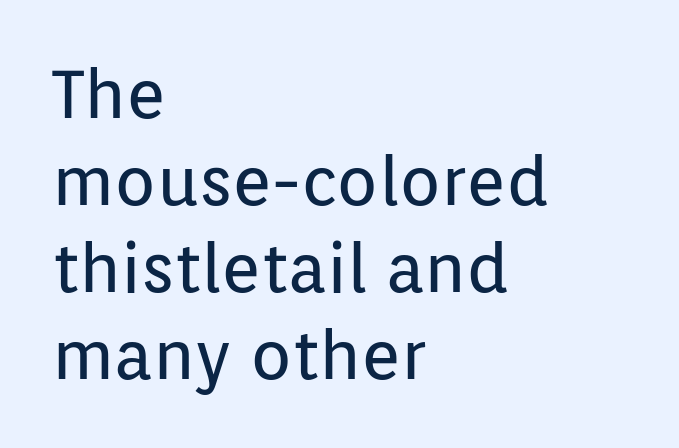
The image shows 68 px regular-weight sans-serif type, upright; set left-aligned, normal line spacing (1.28x), normal letter spacing, not underlined; low stroke contrast and a medium x-height.
